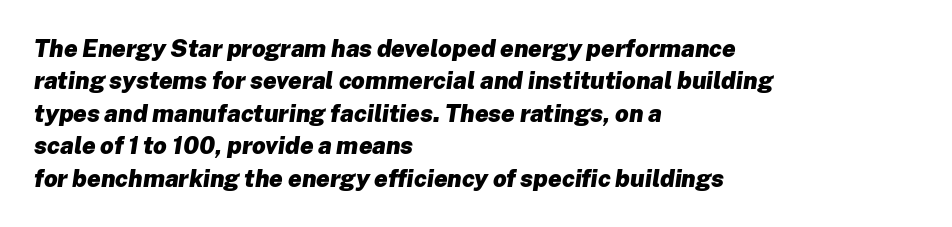
Q: Is the text bold? A: Yes.
Q: Is the text italic (slanted)? A: Yes, it leans right by about 8 degrees.
Q: Is the text underlined? A: No.
Q: How is the paragraph aligned? A: Left-aligned.
Q: Is the spacing between letters normal or unusually wide? A: Normal.
Q: Is the spacing between lines tight, normal or loose? A: Normal.
